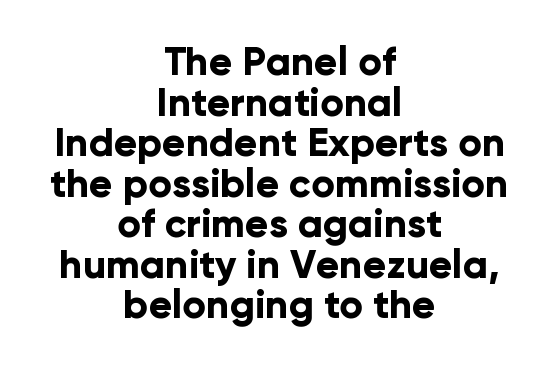
{"serif": "no", "italic": "no", "bold": "yes", "weight": "bold", "width": "normal", "stroke_contrast": "low", "x_height": "medium", "monospaced": "no", "underline": "no", "align": "center", "line_spacing": "tight", "line_spacing_ratio": 1.04, "letter_spacing": "normal", "letter_spacing_em": 0.0, "glyph_px": 39}
